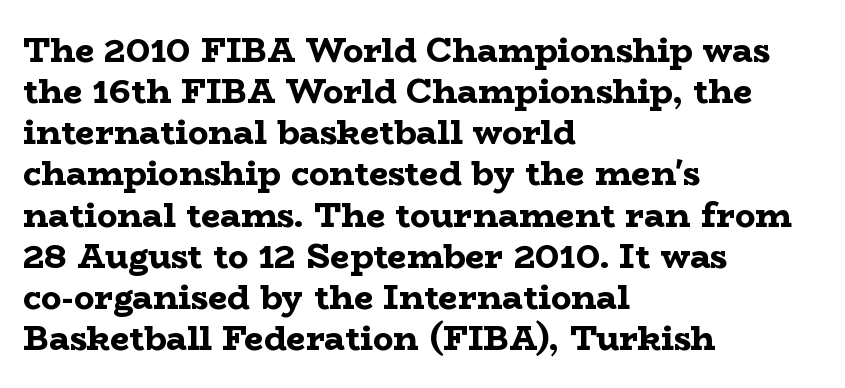
The image shows 34 px bold, wide serif type, upright; set left-aligned, line spacing 1.21x, normal letter spacing, not underlined; low stroke contrast and a medium x-height.
